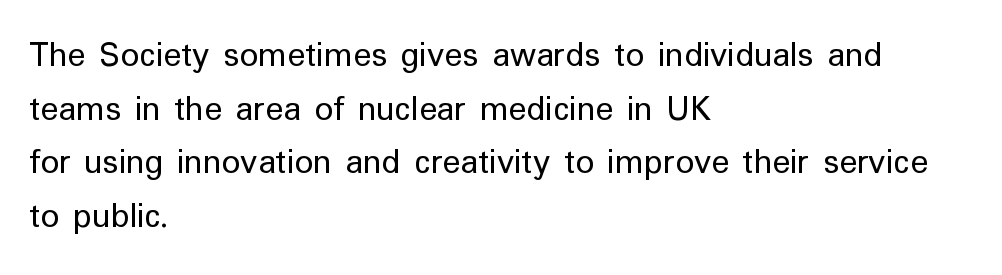
Q: Is the text bold? A: No.
Q: Is the text italic (slanted)? A: No, it is upright.
Q: Is the typeface a serif or a sans-serif typeface? A: Sans-serif.
Q: Is the text underlined? A: No.
Q: How is the paragraph aligned? A: Left-aligned.
Q: Is the spacing between letters normal or unusually wide? A: Normal.
Q: Is the spacing between lines tight, normal or loose? A: Normal.
Q: Width (condensed, normal, or wide)? A: Normal.
Q: Stroke contrast? A: Low.
Q: x-height? A: Medium.
Q: Monospaced? A: No.
